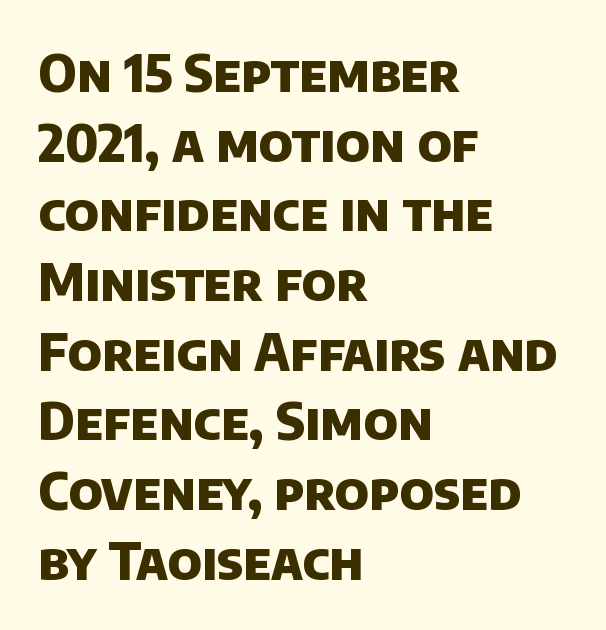
The image shows 52 px heavy sans-serif type; set left-aligned, normal line spacing (1.34x), normal letter spacing, not underlined; low stroke contrast and a large x-height.
